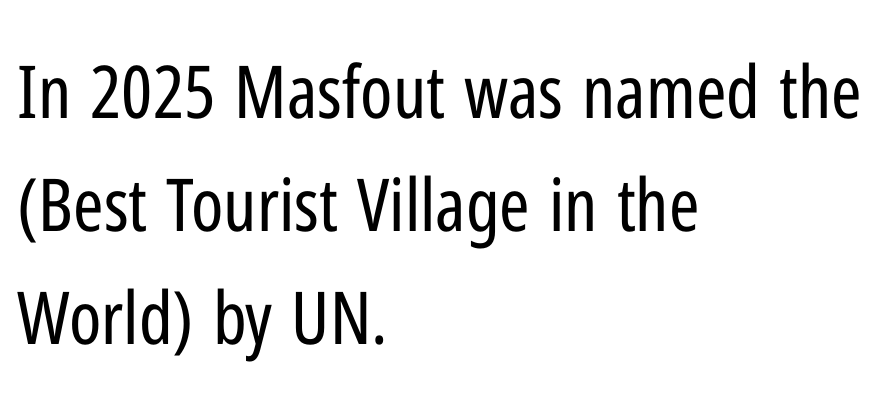
Q: Is the text bold? A: No.
Q: Is the text italic (slanted)? A: No, it is upright.
Q: Is the typeface a serif or a sans-serif typeface? A: Sans-serif.
Q: Is the text underlined? A: No.
Q: How is the paragraph aligned? A: Left-aligned.
Q: Is the spacing between letters normal or unusually wide? A: Normal.
Q: Is the spacing between lines tight, normal or loose? A: Normal.
Q: Width (condensed, normal, or wide)? A: Condensed.
Q: Stroke contrast? A: Low.
Q: x-height? A: Medium.
Q: Monospaced? A: No.
